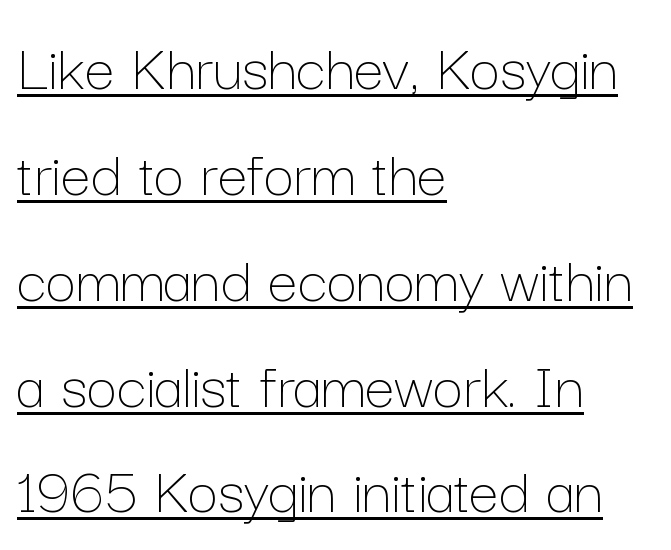
Q: Is the text bold? A: No.
Q: Is the text italic (slanted)? A: No, it is upright.
Q: Is the text underlined? A: Yes.
Q: How is the paragraph aligned? A: Left-aligned.
Q: Is the spacing between letters normal or unusually wide? A: Normal.
Q: Is the spacing between lines tight, normal or loose? A: Normal.
Q: Width (condensed, normal, or wide)? A: Normal.
Q: Stroke contrast? A: Low.
Q: x-height? A: Medium.
Q: Monospaced? A: No.
